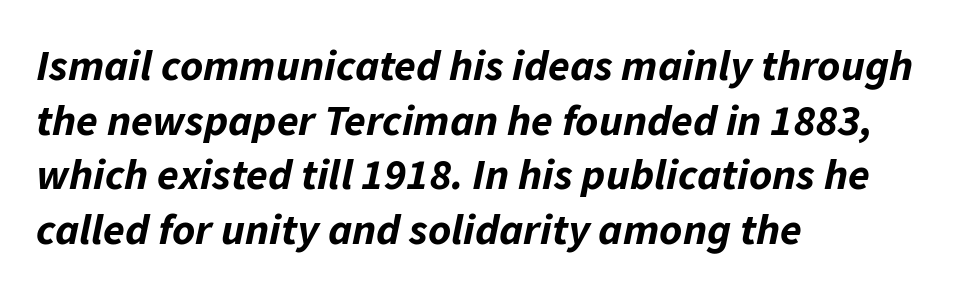
{"italic": "yes", "lean": "right", "slant_degrees": 11, "bold": "yes", "weight": "bold", "width": "normal", "stroke_contrast": "low", "x_height": "medium", "monospaced": "no", "underline": "no", "align": "left", "line_spacing_ratio": 1.24, "letter_spacing": "normal", "letter_spacing_em": 0.0, "glyph_px": 44}
